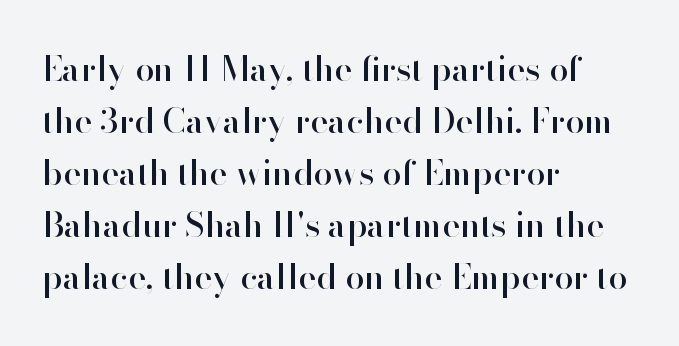
The face used here is a sans, in the tradition of grotesques and geometrics. The block of text has a typical density, with ordinary space between rows. Standard letterfit; no display-style spreading of the glyphs. The glyphs are unaccompanied by any horizontal stroke below them. Characters remain perfectly vertical along every line. Every row of glyphs begins at an identical x-position on the left.
